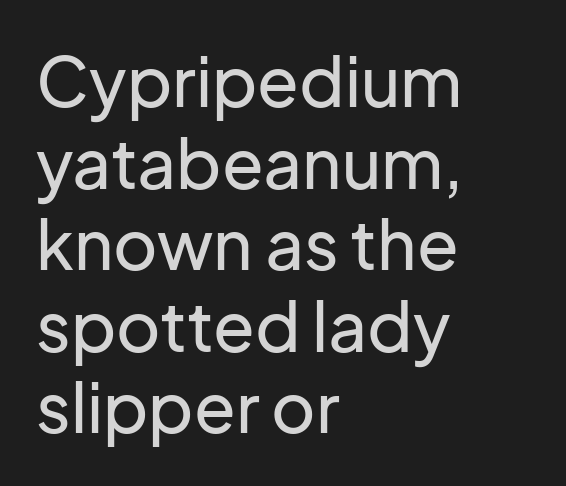
Q: Is the text italic (slanted)? A: No, it is upright.
Q: Is the typeface a serif or a sans-serif typeface? A: Sans-serif.
Q: Is the text underlined? A: No.
Q: How is the paragraph aligned? A: Left-aligned.
Q: Is the spacing between letters normal or unusually wide? A: Normal.
Q: Width (condensed, normal, or wide)? A: Normal.
Q: Stroke contrast? A: Low.
Q: x-height? A: Medium.
Q: Monospaced? A: No.
